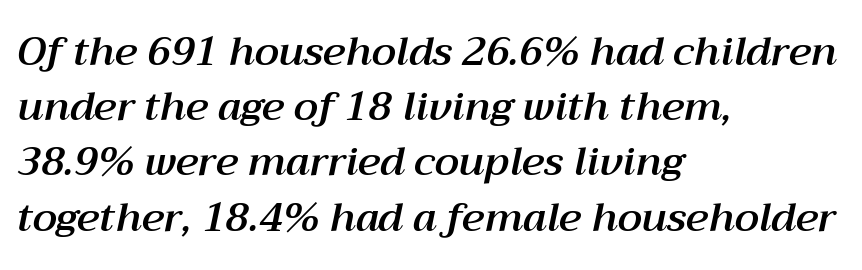
Q: Is the text italic (slanted)? A: Yes, it leans right by about 12 degrees.
Q: Is the text underlined? A: No.
Q: How is the paragraph aligned? A: Left-aligned.
Q: Is the spacing between letters normal or unusually wide? A: Normal.
Q: Is the spacing between lines tight, normal or loose? A: Normal.
Q: Width (condensed, normal, or wide)? A: Normal.
Q: Stroke contrast? A: Medium.
Q: x-height? A: Medium.
Q: Monospaced? A: No.
